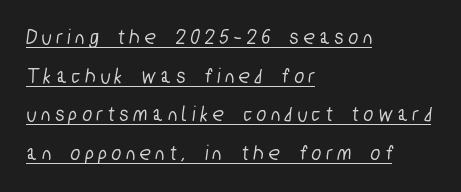
In CSS terms this would be text-align: left. The typesetter has applied underlining to the passage shown. The tracking jumps out immediately: characters are airy and widely separated.
